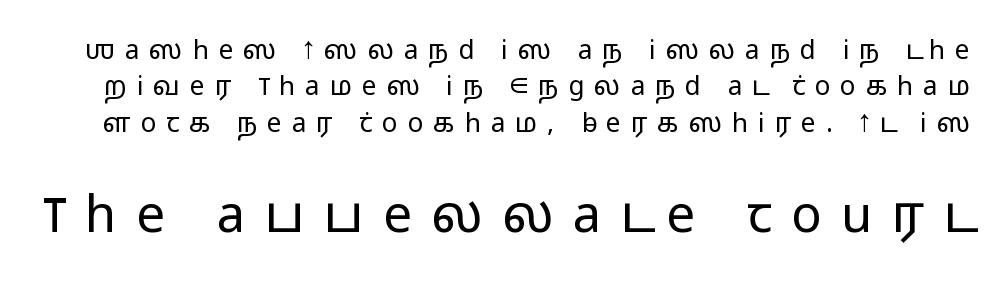
{"serif": "no", "italic": "no", "bold": "no", "weight": "light", "width": "wide", "stroke_contrast": "low", "x_height": "medium", "monospaced": "no", "underline": "no", "line_spacing": "normal", "line_spacing_ratio": 1.4, "letter_spacing": "wide", "letter_spacing_em": 0.38, "larger_block": "second", "size_ratio": 1.96, "glyph_px": 51}
